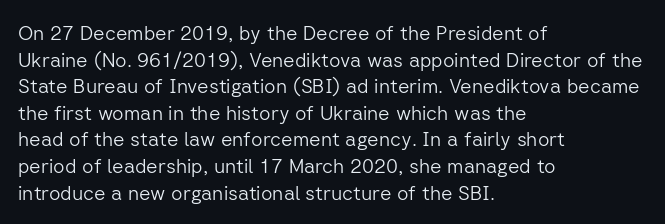
The image shows 20 px text type, upright; set left-aligned, normal line spacing (1.33x), normal letter spacing, not underlined.
